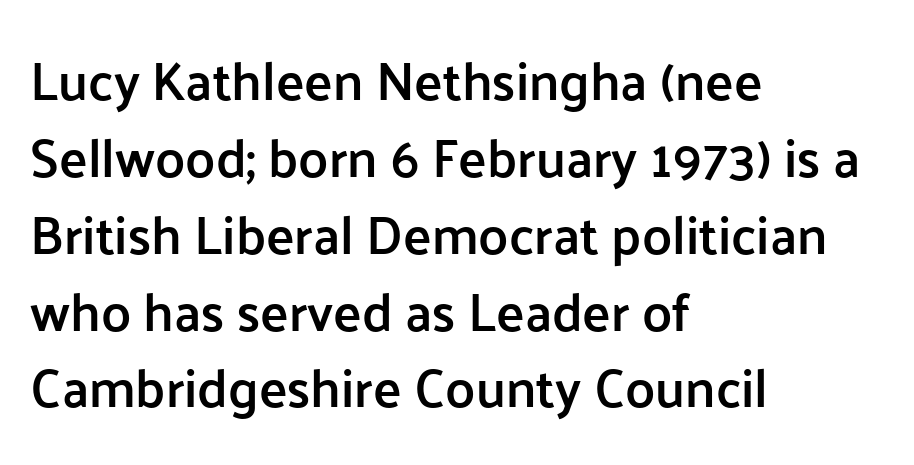
Q: Is the text bold? A: Semi-bold.
Q: Is the text italic (slanted)? A: No, it is upright.
Q: Is the typeface a serif or a sans-serif typeface? A: Sans-serif.
Q: Is the text underlined? A: No.
Q: How is the paragraph aligned? A: Left-aligned.
Q: Is the spacing between letters normal or unusually wide? A: Normal.
Q: Is the spacing between lines tight, normal or loose? A: Normal.
Q: Width (condensed, normal, or wide)? A: Normal.
Q: Stroke contrast? A: Low.
Q: x-height? A: Medium.
Q: Monospaced? A: No.
